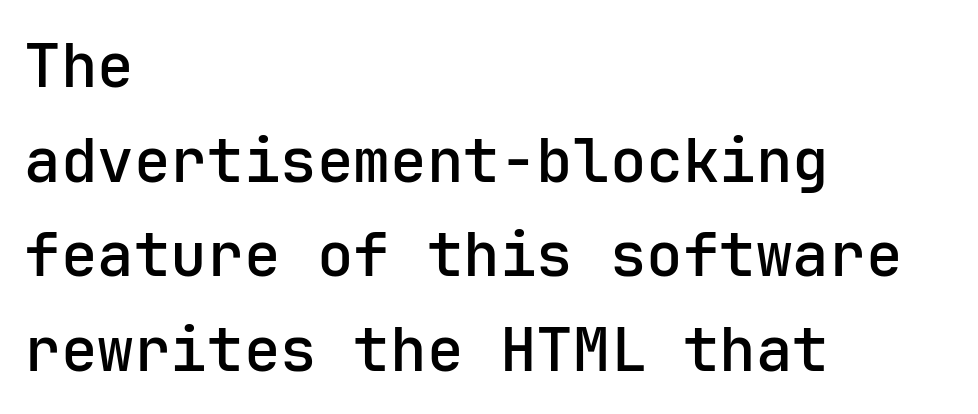
Q: Is the text italic (slanted)? A: No, it is upright.
Q: Is the typeface a serif or a sans-serif typeface? A: Sans-serif.
Q: Is the text underlined? A: No.
Q: How is the paragraph aligned? A: Left-aligned.
Q: Is the spacing between letters normal or unusually wide? A: Normal.
Q: Is the spacing between lines tight, normal or loose? A: Normal.
Q: Width (condensed, normal, or wide)? A: Normal.
Q: Stroke contrast? A: Low.
Q: x-height? A: Medium.
Q: Monospaced? A: Yes.
